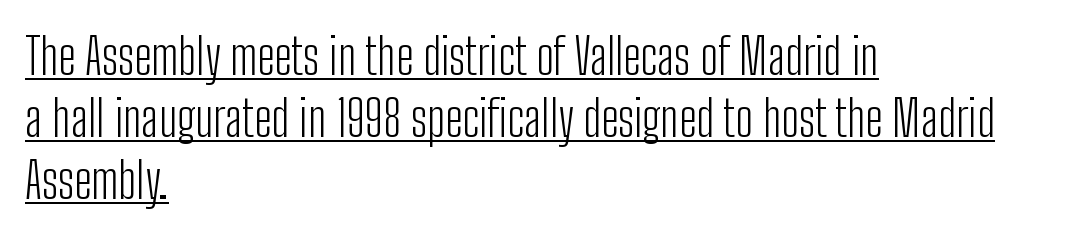
{"serif": "no", "italic": "no", "bold": "no", "weight": "light", "width": "condensed", "stroke_contrast": "low", "x_height": "medium", "monospaced": "no", "underline": "yes", "align": "left", "line_spacing_ratio": 1.24, "letter_spacing": "normal", "letter_spacing_em": 0.0, "glyph_px": 50}
